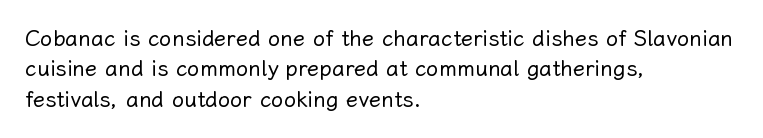
The image shows 22 px text type, upright; set left-aligned, normal line spacing (1.38x), normal letter spacing, not underlined.
